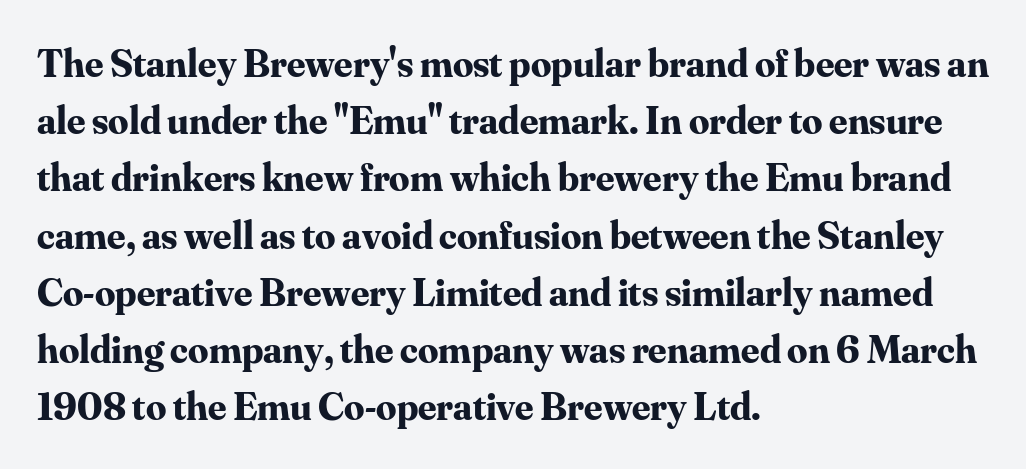
Each letter keeps its own natural width here, so spacing adapts to shape. If you drew a line through each stem, it would be perfectly vertical. The gaps between neighbouring characters are ordinary and unremarkable. A serif font was chosen for this passage. Quick note: interline space is typical. Is the type bold? Yes — the strokes are clearly thick and heavy.
